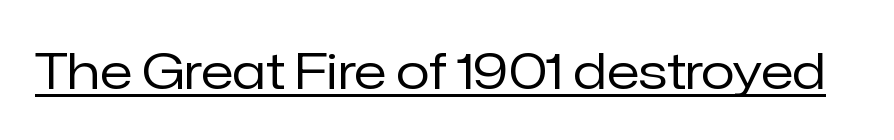
{"serif": "no", "italic": "no", "bold": "no", "weight": "regular", "width": "normal", "stroke_contrast": "low", "x_height": "medium", "monospaced": "no", "underline": "yes", "letter_spacing": "normal", "letter_spacing_em": 0.0, "glyph_px": 49}
